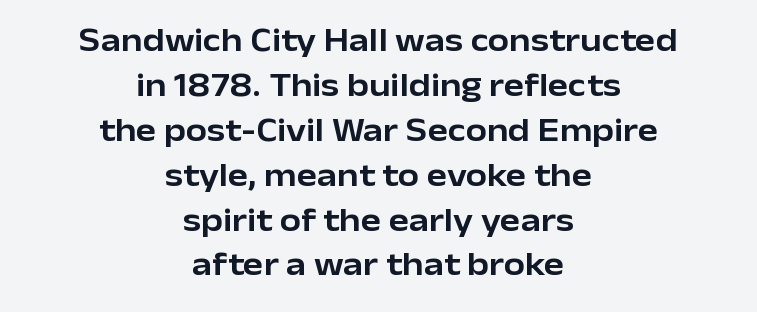
{"serif": "no", "italic": "no", "width": "normal", "stroke_contrast": "low", "x_height": "medium", "monospaced": "no", "underline": "no", "align": "center", "line_spacing": "normal", "line_spacing_ratio": 1.32, "letter_spacing": "normal", "letter_spacing_em": 0.0, "glyph_px": 34}
